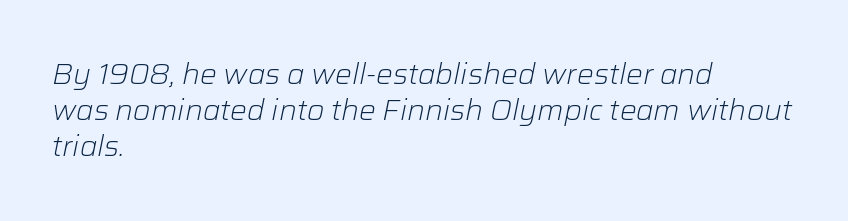
The image shows 28 px light type, italic (leaning right); set left-aligned, normal line spacing (1.28x), normal letter spacing, not underlined; low stroke contrast and a medium x-height.
